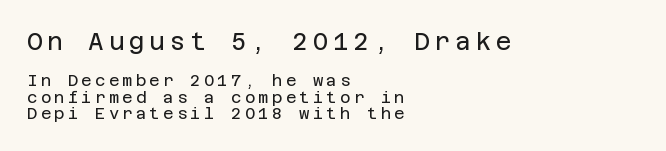
How would I describe the line gaps? Narrow and economical. Compared with a typical body face, this is equally light or lighter still. Only glyphs here, with clear space below each row. Style check: upright. Size contrast runs from large at the top to small at the bottom.
